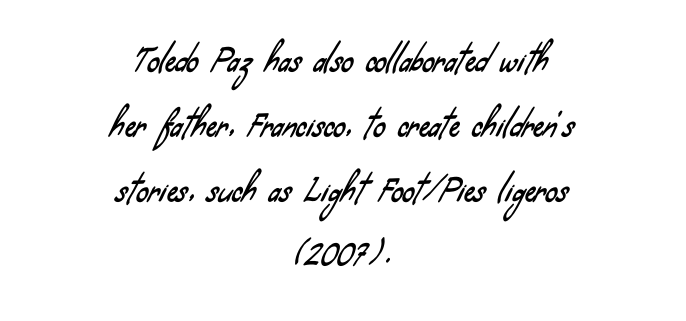
The image shows 30 px condensed sans-serif type; set centered, loose line spacing (2.16x), normal letter spacing, not underlined; low stroke contrast and a small x-height.
